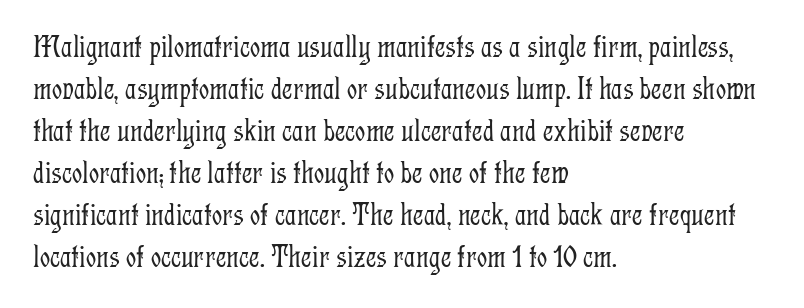
{"serif": "yes", "italic": "no", "bold": "no", "weight": "light", "width": "condensed", "stroke_contrast": "low", "x_height": "medium", "monospaced": "no", "underline": "no", "align": "left", "line_spacing": "normal", "line_spacing_ratio": 1.31, "letter_spacing": "normal", "letter_spacing_em": 0.0, "glyph_px": 32}
